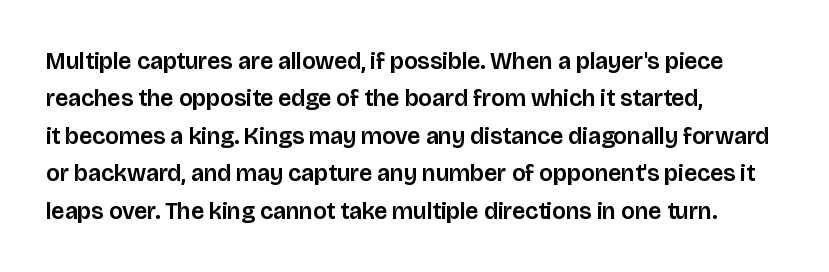
{"italic": "no", "underline": "no", "align": "left", "line_spacing": "normal", "line_spacing_ratio": 1.56, "letter_spacing": "normal", "letter_spacing_em": 0.0, "glyph_px": 24}
